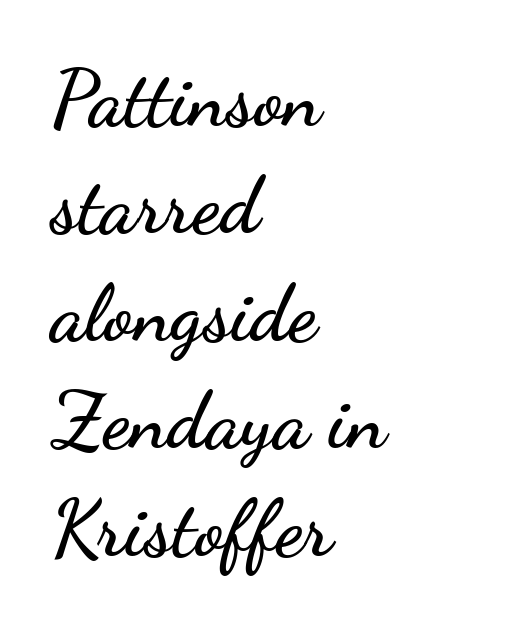
Q: Is the text italic (slanted)? A: Yes.
Q: Is the typeface a serif or a sans-serif typeface? A: Sans-serif.
Q: Is the text underlined? A: No.
Q: How is the paragraph aligned? A: Left-aligned.
Q: Is the spacing between letters normal or unusually wide? A: Normal.
Q: Is the spacing between lines tight, normal or loose? A: Normal.
Q: Width (condensed, normal, or wide)? A: Wide.
Q: Stroke contrast? A: Low.
Q: x-height? A: Small.
Q: Monospaced? A: No.
